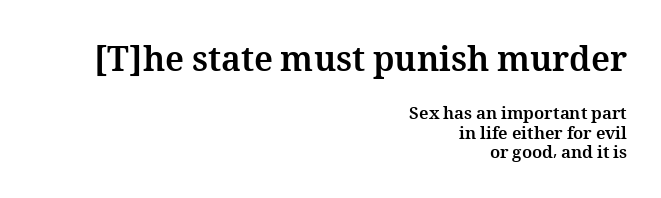
{"italic": "no", "bold": "yes", "weight": "bold", "width": "normal", "stroke_contrast": "medium", "x_height": "medium", "monospaced": "no", "underline": "no", "align": "right", "line_spacing": "tight", "line_spacing_ratio": 1.15, "letter_spacing": "normal", "letter_spacing_em": 0.0, "larger_block": "first", "size_ratio": 2.0, "glyph_px": 34}
